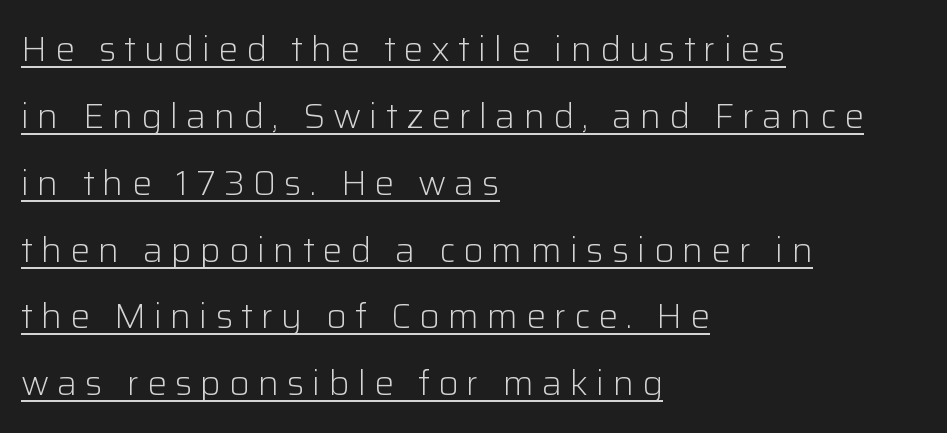
Q: Is the text bold? A: No.
Q: Is the text italic (slanted)? A: No, it is upright.
Q: Is the typeface a serif or a sans-serif typeface? A: Sans-serif.
Q: Is the text underlined? A: Yes.
Q: How is the paragraph aligned? A: Left-aligned.
Q: Is the spacing between letters normal or unusually wide? A: Unusually wide.
Q: Is the spacing between lines tight, normal or loose? A: Loose.
Q: Width (condensed, normal, or wide)? A: Normal.
Q: Stroke contrast? A: Low.
Q: x-height? A: Medium.
Q: Monospaced? A: No.
